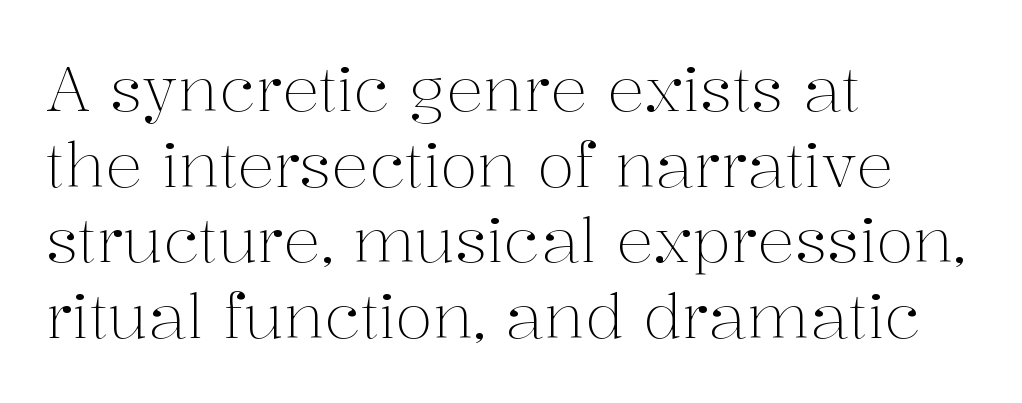
Q: Is the text bold? A: No.
Q: Is the text italic (slanted)? A: No, it is upright.
Q: Is the typeface a serif or a sans-serif typeface? A: Serif.
Q: Is the text underlined? A: No.
Q: How is the paragraph aligned? A: Left-aligned.
Q: Is the spacing between letters normal or unusually wide? A: Normal.
Q: Width (condensed, normal, or wide)? A: Normal.
Q: Stroke contrast? A: Medium.
Q: x-height? A: Medium.
Q: Monospaced? A: No.
